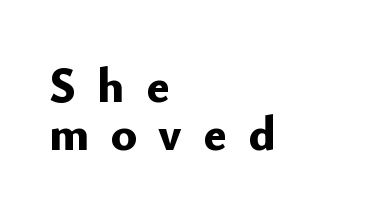
Q: Is the text bold? A: Yes.
Q: Is the text italic (slanted)? A: No, it is upright.
Q: Is the typeface a serif or a sans-serif typeface? A: Sans-serif.
Q: Is the text underlined? A: No.
Q: How is the paragraph aligned? A: Left-aligned.
Q: Is the spacing between letters normal or unusually wide? A: Unusually wide.
Q: Is the spacing between lines tight, normal or loose? A: Tight.
Q: Width (condensed, normal, or wide)? A: Normal.
Q: Stroke contrast? A: Low.
Q: x-height? A: Small.
Q: Monospaced? A: No.
